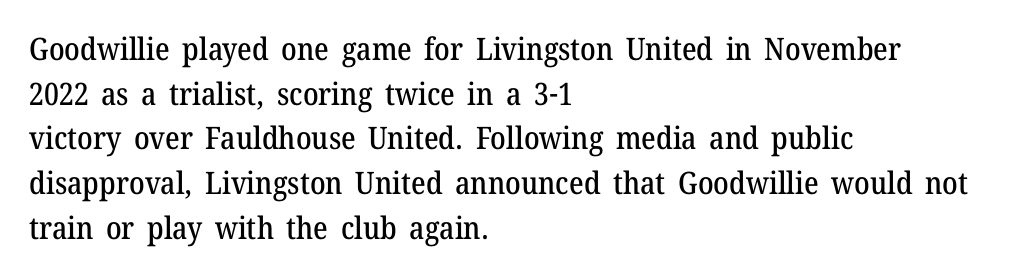
{"serif": "yes", "italic": "no", "width": "normal", "stroke_contrast": "medium", "x_height": "medium", "monospaced": "no", "underline": "no", "align": "left", "line_spacing": "normal", "line_spacing_ratio": 1.44, "letter_spacing": "normal", "letter_spacing_em": 0.0, "glyph_px": 31}
